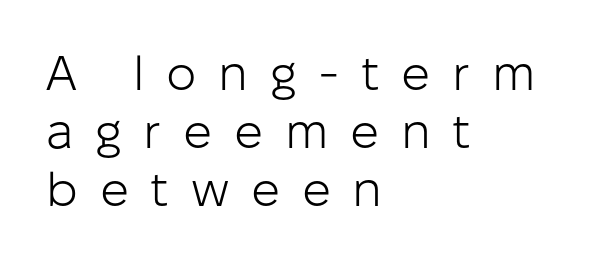
{"serif": "no", "italic": "no", "bold": "no", "weight": "light", "width": "normal", "stroke_contrast": "low", "x_height": "medium", "monospaced": "no", "underline": "no", "align": "left", "line_spacing_ratio": 1.21, "letter_spacing": "wide", "letter_spacing_em": 0.45, "glyph_px": 48}
